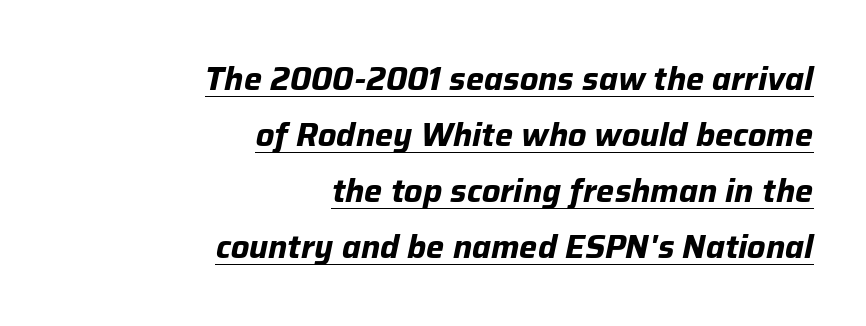
The image shows 32 px bold type, italic (leaning right); set right-aligned, line spacing 1.75x, normal letter spacing, underlined; low stroke contrast and a medium x-height.
